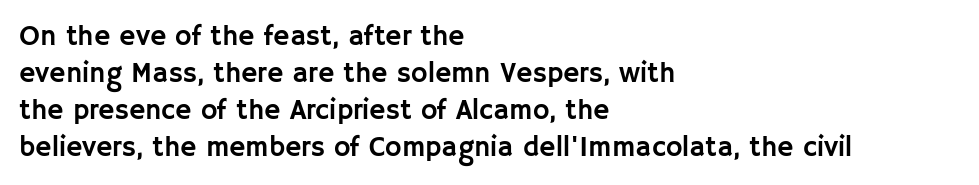
The image shows 28 px sans-serif type, upright; set left-aligned, normal line spacing (1.32x), normal letter spacing, not underlined; low stroke contrast and a large x-height.
